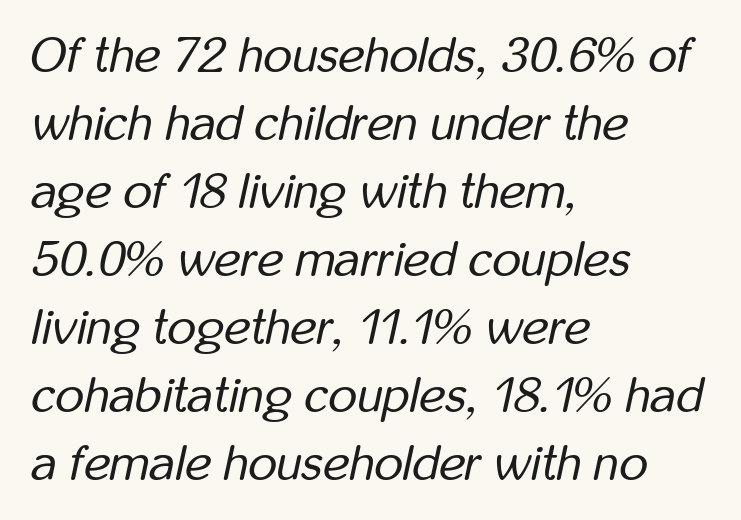
Q: Is the text bold? A: No.
Q: Is the text italic (slanted)? A: Yes, it leans right by about 12 degrees.
Q: Is the text underlined? A: No.
Q: How is the paragraph aligned? A: Left-aligned.
Q: Is the spacing between letters normal or unusually wide? A: Normal.
Q: Is the spacing between lines tight, normal or loose? A: Normal.
Q: Width (condensed, normal, or wide)? A: Condensed.
Q: Stroke contrast? A: Low.
Q: x-height? A: Medium.
Q: Monospaced? A: No.
